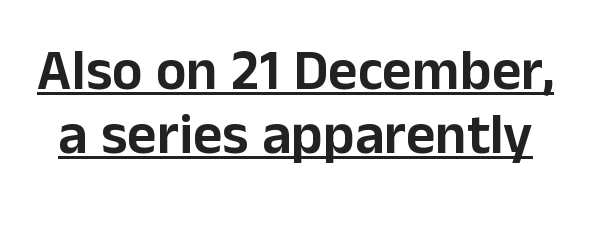
{"serif": "no", "italic": "no", "width": "normal", "stroke_contrast": "low", "x_height": "medium", "monospaced": "no", "underline": "yes", "line_spacing": "tight", "line_spacing_ratio": 1.12, "letter_spacing": "normal", "letter_spacing_em": 0.0, "glyph_px": 57}
